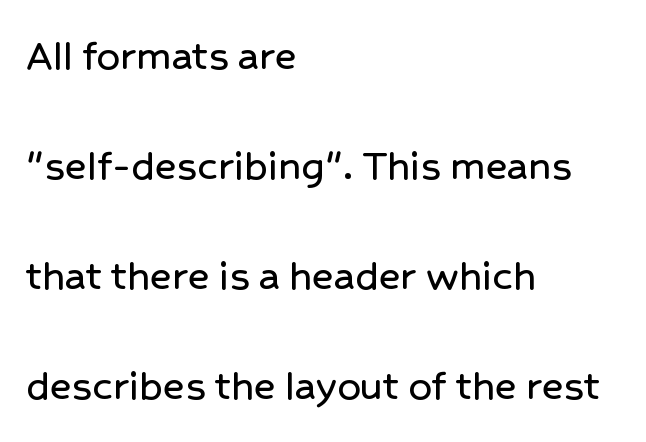
Q: Is the text italic (slanted)? A: No, it is upright.
Q: Is the typeface a serif or a sans-serif typeface? A: Sans-serif.
Q: Is the text underlined? A: No.
Q: How is the paragraph aligned? A: Left-aligned.
Q: Is the spacing between letters normal or unusually wide? A: Normal.
Q: Is the spacing between lines tight, normal or loose? A: Loose.
Q: Width (condensed, normal, or wide)? A: Normal.
Q: Stroke contrast? A: Low.
Q: x-height? A: Medium.
Q: Monospaced? A: No.
